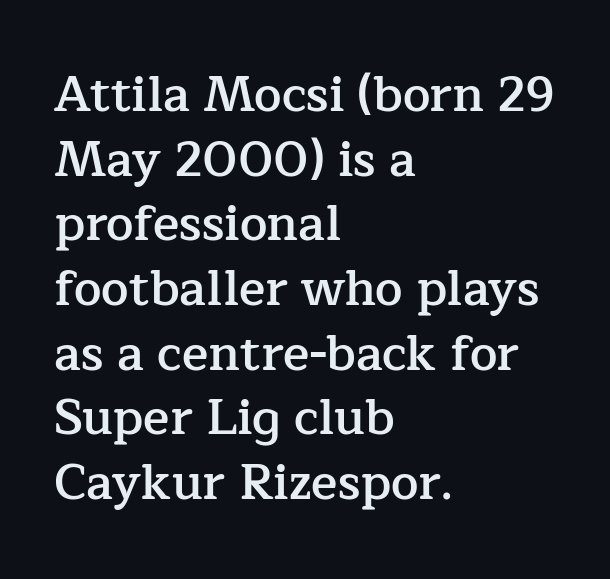
Q: Is the text bold? A: Semi-bold.
Q: Is the text italic (slanted)? A: No, it is upright.
Q: Is the typeface a serif or a sans-serif typeface? A: Serif.
Q: Is the text underlined? A: No.
Q: How is the paragraph aligned? A: Left-aligned.
Q: Is the spacing between letters normal or unusually wide? A: Normal.
Q: Is the spacing between lines tight, normal or loose? A: Normal.
Q: Width (condensed, normal, or wide)? A: Normal.
Q: Stroke contrast? A: Low.
Q: x-height? A: Medium.
Q: Monospaced? A: No.
